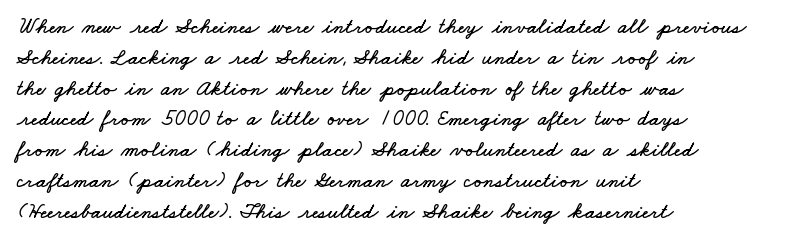
Q: Is the text underlined? A: No.
Q: How is the paragraph aligned? A: Left-aligned.
Q: Is the spacing between letters normal or unusually wide? A: Normal.
Q: Is the spacing between lines tight, normal or loose? A: Normal.
